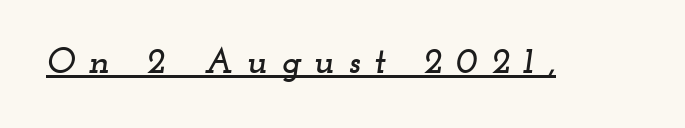
Q: Is the text italic (slanted)? A: Yes, it leans right by about 12 degrees.
Q: Is the typeface a serif or a sans-serif typeface? A: Serif.
Q: Is the text underlined? A: Yes.
Q: Is the spacing between letters normal or unusually wide? A: Unusually wide.
Q: Width (condensed, normal, or wide)? A: Wide.
Q: Stroke contrast? A: Low.
Q: x-height? A: Small.
Q: Monospaced? A: No.
